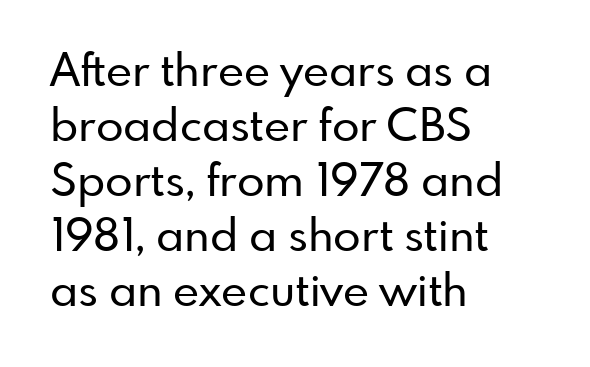
{"serif": "no", "italic": "no", "width": "normal", "stroke_contrast": "low", "x_height": "small", "monospaced": "no", "underline": "no", "align": "left", "line_spacing_ratio": 1.22, "letter_spacing": "normal", "letter_spacing_em": 0.0, "glyph_px": 45}
